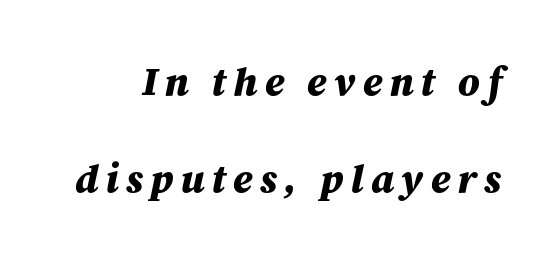
Regarding leading, the lines here are spaced well apart. Do the characters align in a grid? No, the font is proportional. Designer's note — italics engaged. Heavy-handed strokes throughout: this text is bold.
